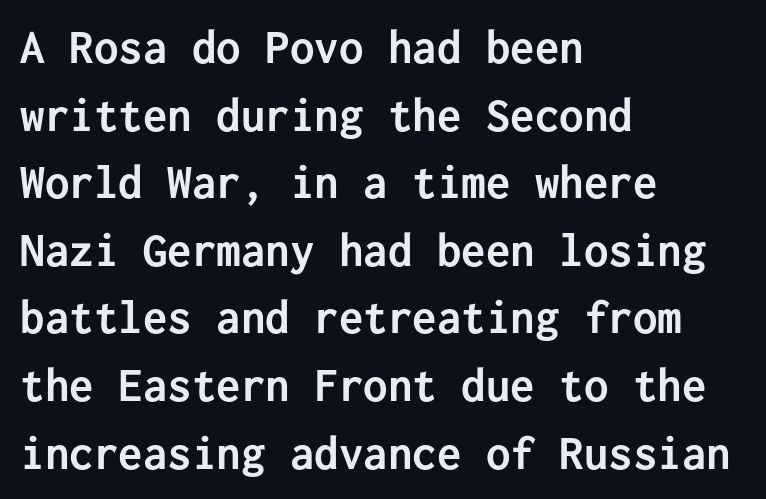
Every character here occupies the same horizontal width, giving the sample a typewriter-like rhythm. Is the block centered? No — it sits flush against the left margin. Compared with typical body copy, the letter spacing here is the same. Observe the absence of serifs on each vertical stroke in this sample. In terms of posture, this sample is upright. Clear beneath every line of the passage.
